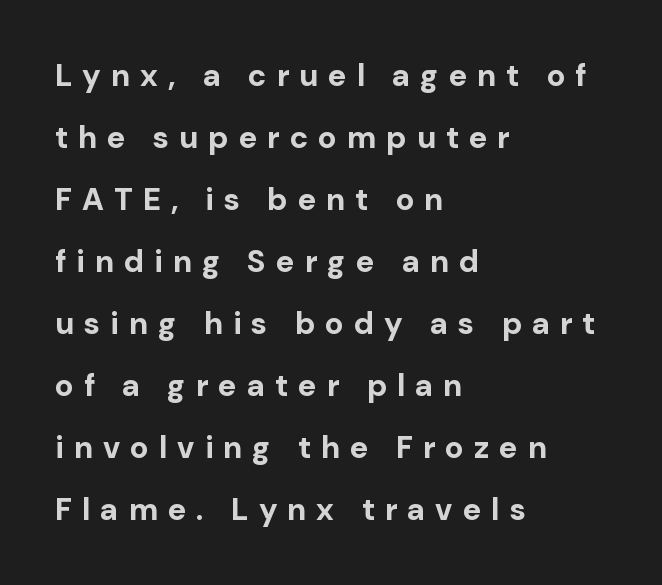
The space beneath each line is pristine and unruled. Where is the straight margin? On the left. A sans-serif font was chosen for this passage. The letters stand straight up with perfectly vertical stems. The rendering inserts visible extra space after every character. Think of a printed novel: that variable character pitch is what you see here.
